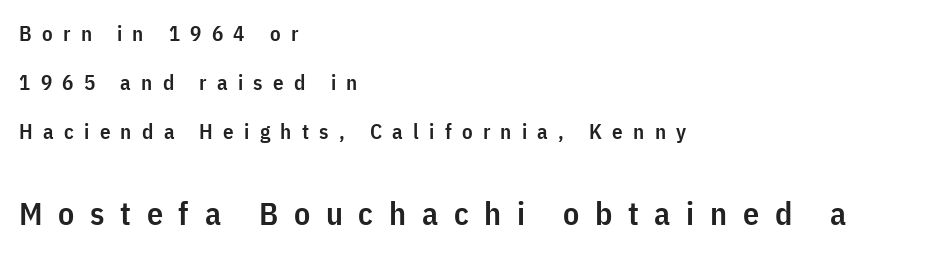
Here the designer chose a conventional face with non-uniform glyph widths. Descenders are the only things crossing below the line. Teacher's note: observe the even left margin — that is flush-left alignment. Whoever set this chose breathing room over compactness in the vertical rhythm. The tracking reads as deliberately expanded to a designer's eye. The designer went with a sans here, leaving each stem footless.
